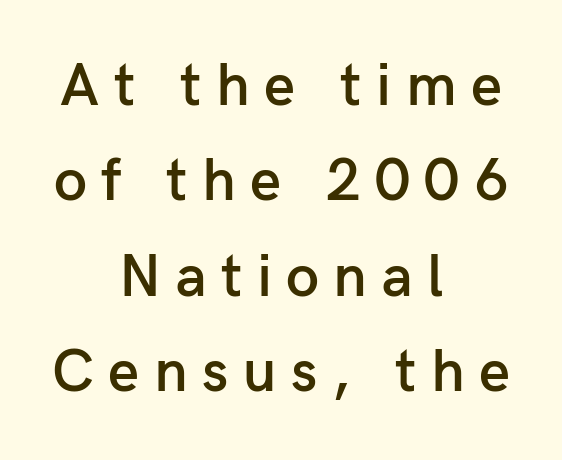
The tracking reads as deliberately expanded to a designer's eye. Nothing sits at the stroke ends, so this counts as sans-serif. Any mark beneath the type? The region is blank. Is this a fixed-width face? No — the glyphs have proportional, varying widths. Interline gaps are of average width in this sample. Posture: upright roman.
